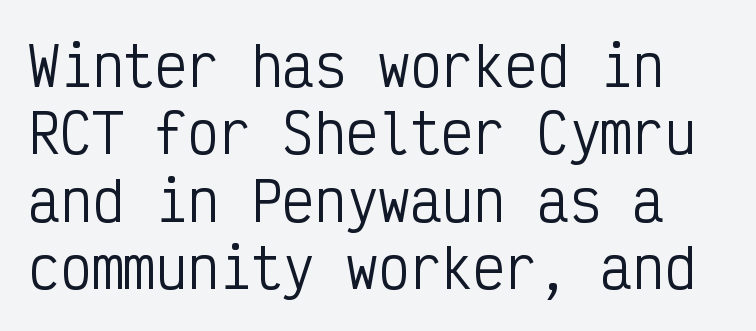
Q: Is the text bold? A: No.
Q: Is the text italic (slanted)? A: No, it is upright.
Q: Is the typeface a serif or a sans-serif typeface? A: Sans-serif.
Q: Is the text underlined? A: No.
Q: Is the spacing between letters normal or unusually wide? A: Normal.
Q: Is the spacing between lines tight, normal or loose? A: Normal.
Q: Width (condensed, normal, or wide)? A: Condensed.
Q: Stroke contrast? A: Low.
Q: x-height? A: Medium.
Q: Monospaced? A: Yes.
